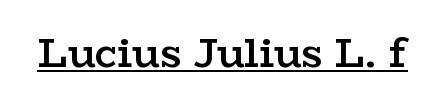
The image shows 41 px semibold, wide serif type, upright; set normal letter spacing, underlined; low stroke contrast and a medium x-height.
